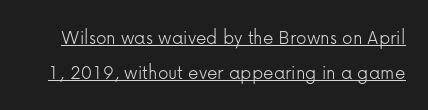
Tracking value appears to be zero — textbook default spacing. Designer's note — italics off, roman on. Beneath each row of characters lies a ruled line. Heaviness? Minimal to ordinary, like unemphasized prose. Notice how descenders clear the ascenders below comfortably — that's standard leading.
